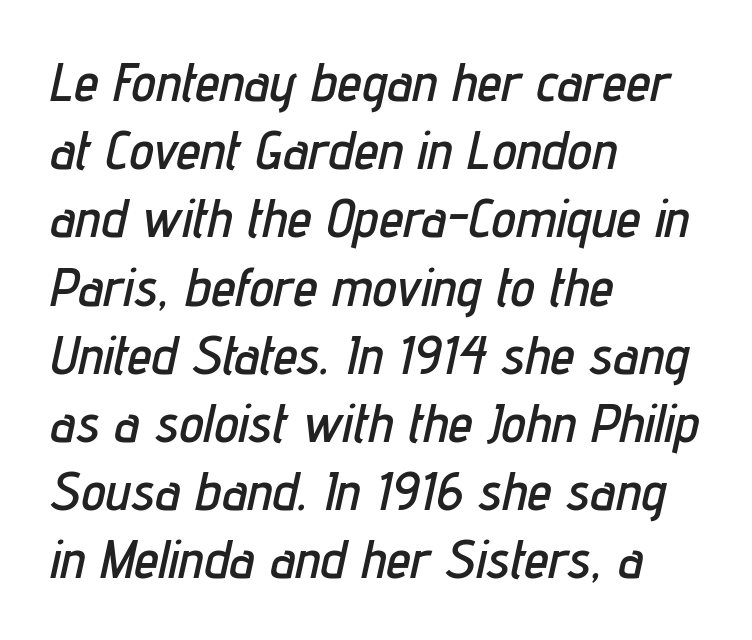
These lines are rendered in a variable-pitch font. Horizontally, the lines are justified to the leading edge only. Notice how the stems are inclined rather than vertical — that's the hallmark of italics. The glyphs are unaccompanied by any horizontal stroke below them.
